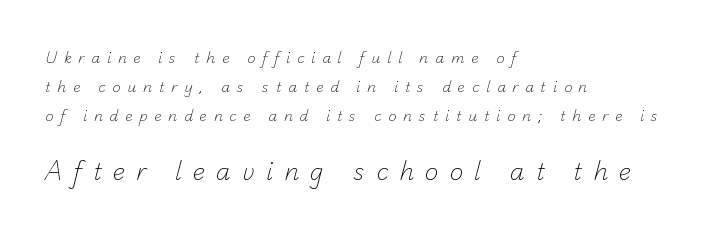
{"bold": "no", "underline": "no", "align": "left", "line_spacing": "loose", "line_spacing_ratio": 2.07, "letter_spacing": "wide", "letter_spacing_em": 0.48, "larger_block": "second", "size_ratio": 1.64, "glyph_px": 23}
